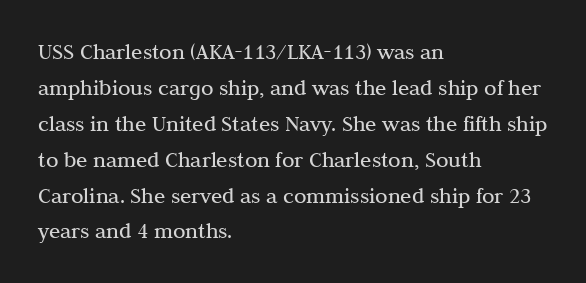
The image shows 23 px text type, upright; set left-aligned, normal line spacing (1.56x), normal letter spacing, not underlined.
